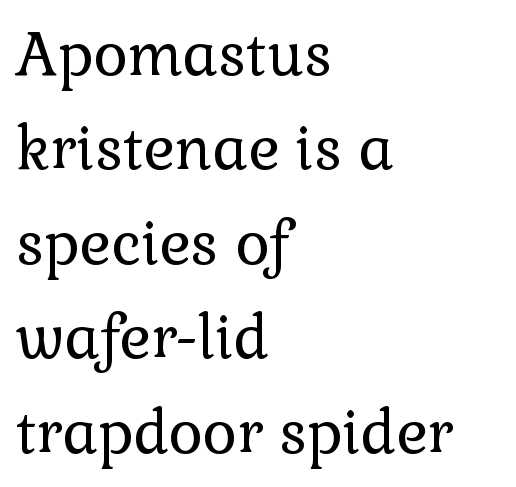
Teacher's note: observe the even left margin — that is flush-left alignment. The characters display serif detailing at their extremities. Compared with typical body copy, the letter spacing here is the same. The leading is moderate, giving the passage an even texture.
